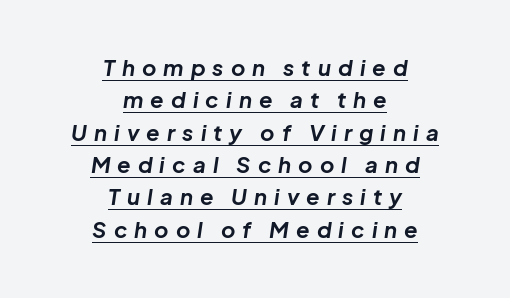
Q: Is the text bold? A: Yes.
Q: Is the text italic (slanted)? A: Yes, it leans right by about 8 degrees.
Q: Is the text underlined? A: Yes.
Q: How is the paragraph aligned? A: Centered.
Q: Is the spacing between letters normal or unusually wide? A: Unusually wide.
Q: Is the spacing between lines tight, normal or loose? A: Normal.
